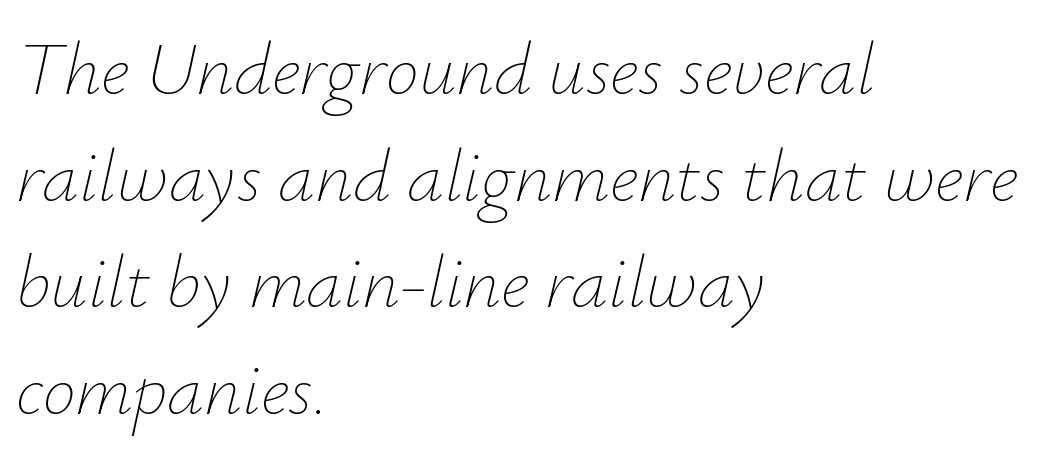
Standard letterfit; no display-style spreading of the glyphs. Compared with a centered layout, this one pins lines to the left instead. The strokes carry an ordinary text weight at most. These lines are rendered in a variable-pitch font.
